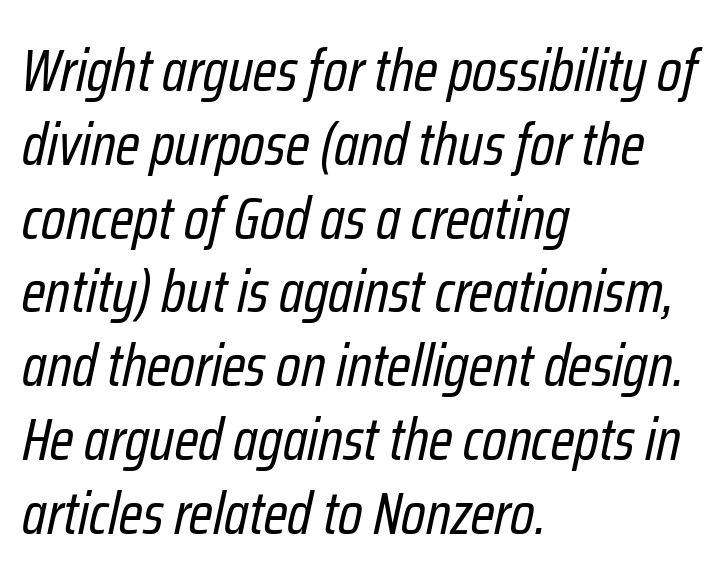
The image shows 60 px regular-weight, condensed type, italic (leaning right); set left-aligned, line spacing 1.23x, normal letter spacing, not underlined; low stroke contrast and a medium x-height.
